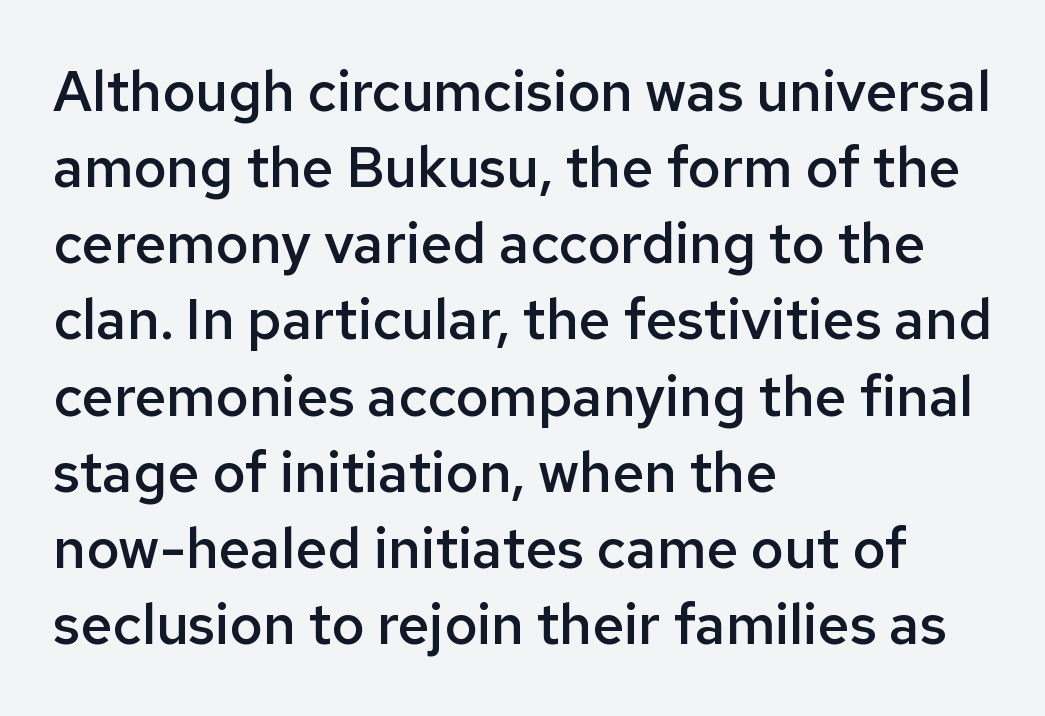
Here the glyphs are tracked normally, forming tight word shapes. The text was rendered using a sans face with plain stroke endings. The typography opts for an upright posture over an oblique one. The typesetting leans somewhat heavy: a semibold. How would I describe the line gaps? Plain and ordinary. Clear beneath every line of the passage.
